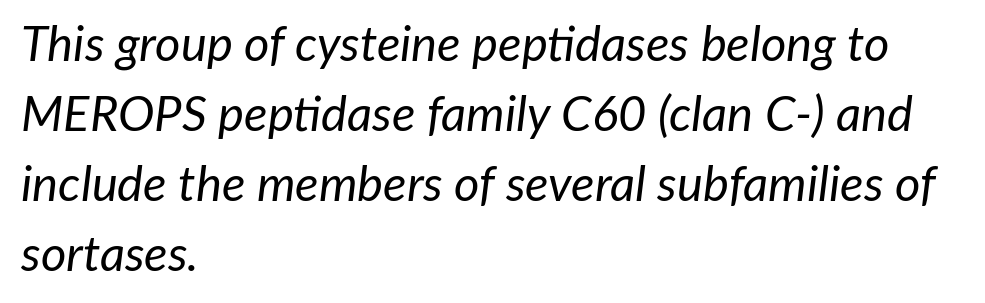
Q: Is the text bold? A: No.
Q: Is the text italic (slanted)? A: Yes, it leans right by about 7 degrees.
Q: Is the text underlined? A: No.
Q: How is the paragraph aligned? A: Left-aligned.
Q: Is the spacing between letters normal or unusually wide? A: Normal.
Q: Is the spacing between lines tight, normal or loose? A: Normal.
Q: Width (condensed, normal, or wide)? A: Normal.
Q: Stroke contrast? A: Low.
Q: x-height? A: Medium.
Q: Monospaced? A: No.
